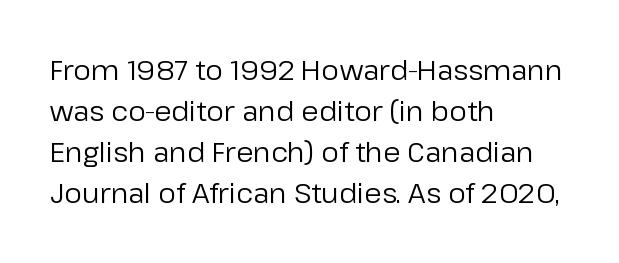
{"serif": "no", "italic": "no", "bold": "no", "weight": "regular", "width": "normal", "stroke_contrast": "low", "x_height": "medium", "monospaced": "no", "underline": "no", "align": "left", "line_spacing": "normal", "line_spacing_ratio": 1.47, "letter_spacing": "normal", "letter_spacing_em": 0.0, "glyph_px": 28}
